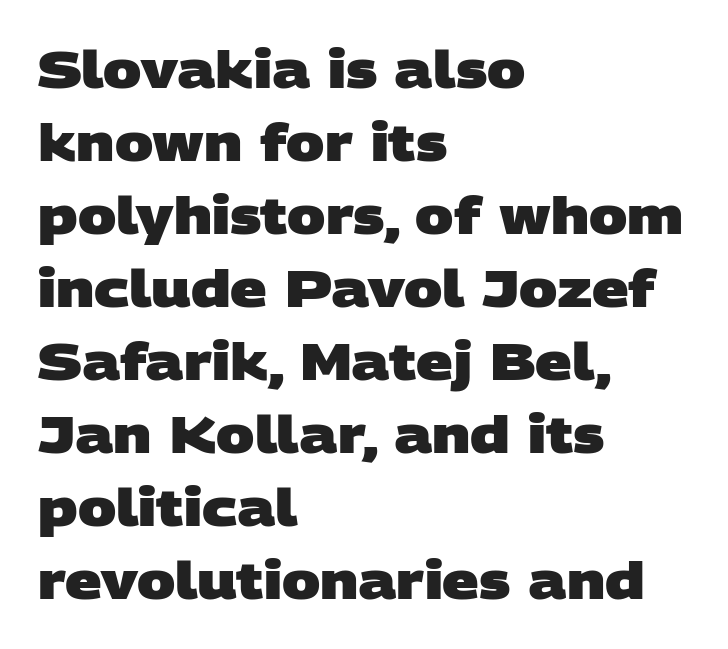
This rendering features lettering with no underline. Each line starts at the same left margin while the right side varies. This sample keeps an unexceptional amount of space between lines. Proportional: the letters do not fall into vertical columns. What stands out about the letter spacing? Nothing — it is the standard amount. What weight is shown? A full bold with thick strokes.
